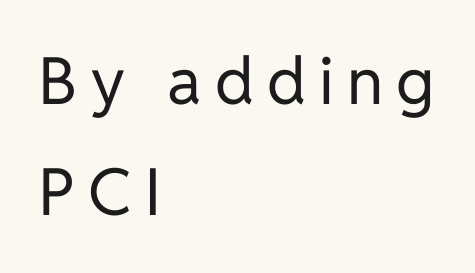
Q: Is the text bold? A: No.
Q: Is the text italic (slanted)? A: No, it is upright.
Q: Is the typeface a serif or a sans-serif typeface? A: Sans-serif.
Q: Is the text underlined? A: No.
Q: How is the paragraph aligned? A: Left-aligned.
Q: Is the spacing between letters normal or unusually wide? A: Unusually wide.
Q: Width (condensed, normal, or wide)? A: Normal.
Q: Stroke contrast? A: Low.
Q: x-height? A: Medium.
Q: Monospaced? A: No.
